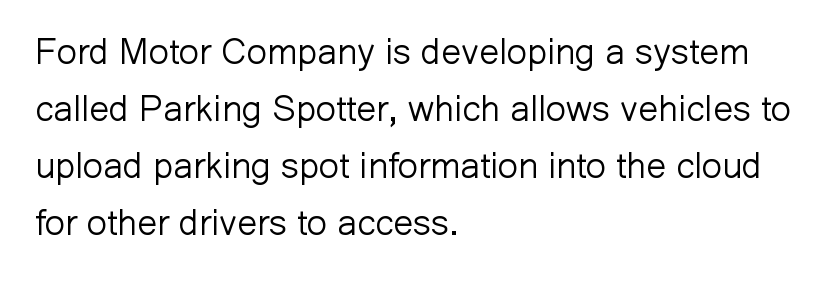
The image shows 36 px light sans-serif type, upright; set left-aligned, normal line spacing (1.58x), normal letter spacing, not underlined; low stroke contrast and a medium x-height.
